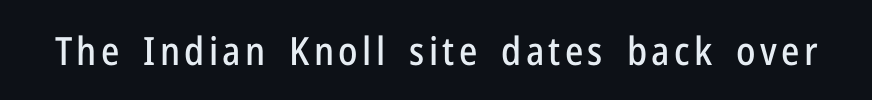
Q: Is the text italic (slanted)? A: No, it is upright.
Q: Is the typeface a serif or a sans-serif typeface? A: Sans-serif.
Q: Is the text underlined? A: No.
Q: Width (condensed, normal, or wide)? A: Condensed.
Q: Stroke contrast? A: Low.
Q: x-height? A: Medium.
Q: Monospaced? A: No.
